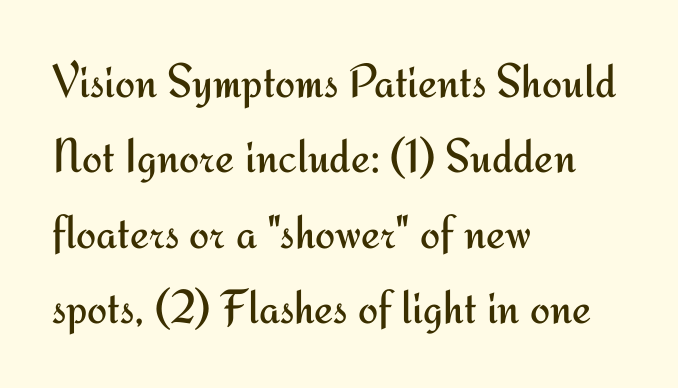
The image shows 48 px regular-weight sans-serif type, upright; set left-aligned, normal line spacing (1.57x), normal letter spacing, not underlined; medium stroke contrast and a small x-height.
